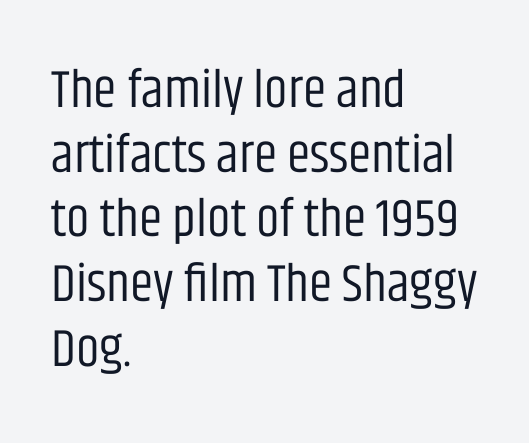
{"serif": "no", "italic": "no", "bold": "no", "weight": "regular", "width": "condensed", "stroke_contrast": "low", "x_height": "large", "monospaced": "no", "underline": "no", "align": "left", "line_spacing_ratio": 1.22, "letter_spacing": "normal", "letter_spacing_em": 0.0, "glyph_px": 53}
